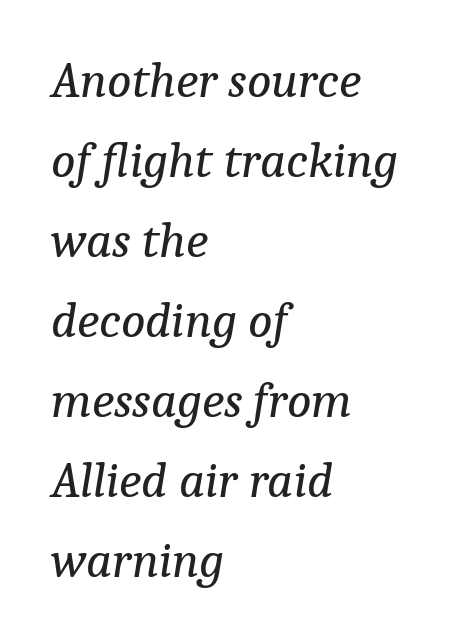
{"serif": "yes", "italic": "yes", "lean": "right", "slant_degrees": 9, "bold": "no", "weight": "regular", "width": "normal", "stroke_contrast": "low", "x_height": "medium", "monospaced": "no", "underline": "no", "align": "left", "line_spacing": "normal", "line_spacing_ratio": 1.57, "letter_spacing": "normal", "letter_spacing_em": 0.0, "glyph_px": 51}
